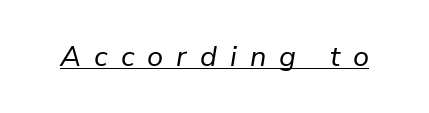
Think of a printed novel: that variable character pitch is what you see here. Honestly, the letter spacing is so wide it's the main thing you notice. The font's italic variant was chosen for this text. The typesetter has applied underlining to the passage shown. Stroke thickness stays within the range of a standard reading face or lighter.
